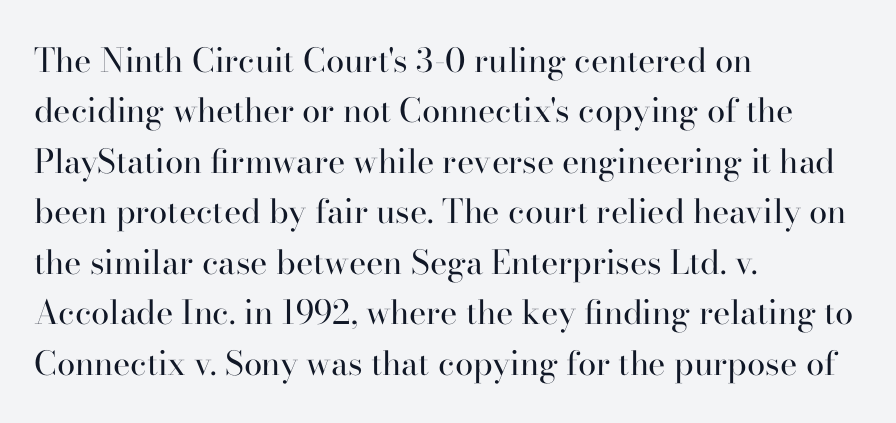
The image shows 33 px regular-weight serif type, upright; set left-aligned, normal line spacing (1.53x), normal letter spacing, not underlined; high stroke contrast and a small x-height.
